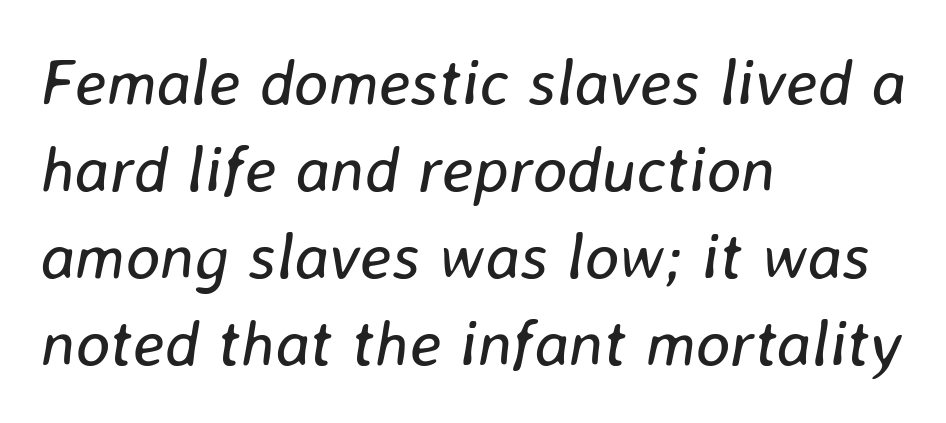
{"italic": "yes", "lean": "right", "slant_degrees": 8, "bold": "no", "weight": "regular", "width": "normal", "stroke_contrast": "low", "x_height": "medium", "monospaced": "no", "underline": "no", "align": "left", "line_spacing": "normal", "line_spacing_ratio": 1.34, "letter_spacing": "normal", "letter_spacing_em": 0.0, "glyph_px": 65}
